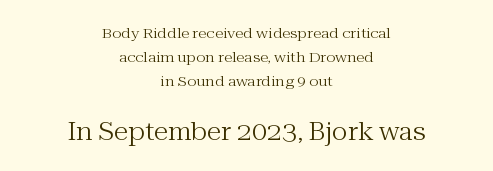
{"italic": "no", "bold": "no", "underline": "no", "align": "center", "line_spacing_ratio": 1.73, "letter_spacing": "normal", "letter_spacing_em": 0.0, "larger_block": "second", "size_ratio": 1.71, "glyph_px": 24}
